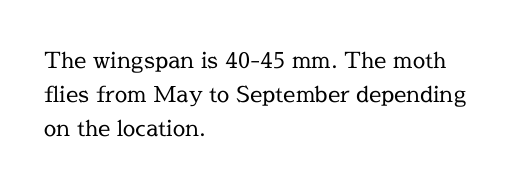
The image shows 22 px text type, upright; set left-aligned, normal line spacing (1.54x), normal letter spacing, not underlined.
